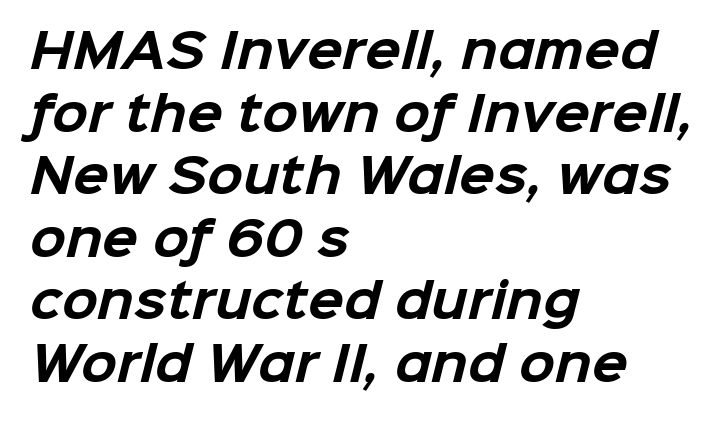
{"serif": "no", "bold": "yes", "weight": "bold", "width": "normal", "stroke_contrast": "low", "x_height": "medium", "monospaced": "no", "underline": "no", "align": "left", "line_spacing": "normal", "line_spacing_ratio": 1.33, "letter_spacing": "normal", "letter_spacing_em": 0.0, "glyph_px": 47}
